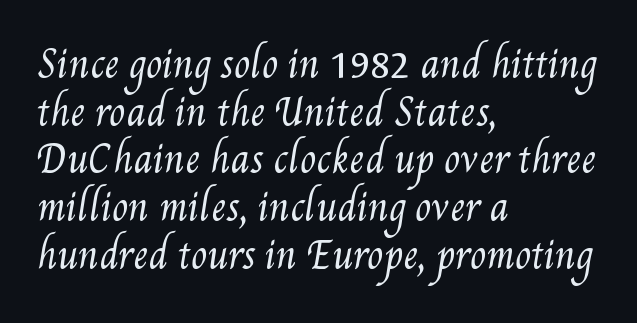
Leading: standard. Is the block centered? No — it sits flush against the left margin. These lines keep a tight, regular rhythm from letter to letter. No word sits above an underline. The font sits on the lighter half of the weight spectrum, regular included.
